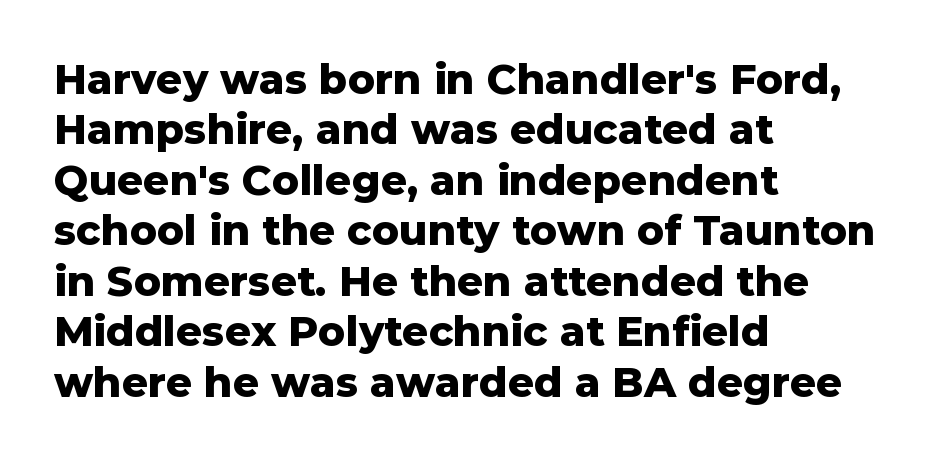
The image shows 41 px heavy sans-serif type, upright; set left-aligned, line spacing 1.23x, normal letter spacing, not underlined; low stroke contrast and a medium x-height.
